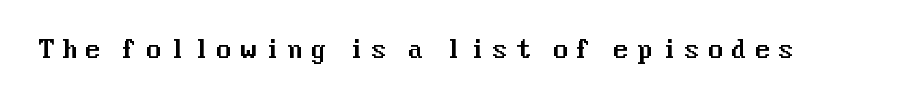
{"italic": "no", "underline": "no", "letter_spacing": "wide", "letter_spacing_em": 0.29, "glyph_px": 24}
